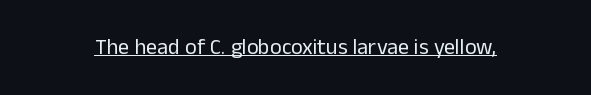
The image shows 22 px text type, upright; set normal letter spacing, underlined.
